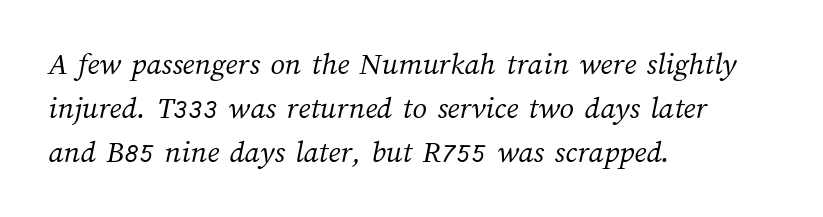
{"bold": "no", "weight": "light", "width": "normal", "stroke_contrast": "medium", "x_height": "medium", "monospaced": "no", "underline": "no", "align": "left", "line_spacing": "normal", "line_spacing_ratio": 1.37, "letter_spacing": "normal", "letter_spacing_em": 0.0, "glyph_px": 32}
